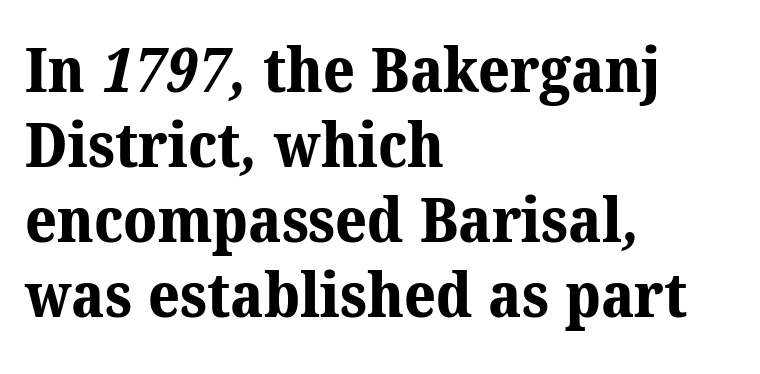
Check the space under the baseline: it is left empty. Varying glyph widths throughout — classic text-font behaviour. The letterforms sit shoulder to shoulder at normal distance. Stroke thickness is high; the sample reads as a true bold. The glyphs in this specimen are seriffed. Horizontally, the lines are justified to the leading edge only.
